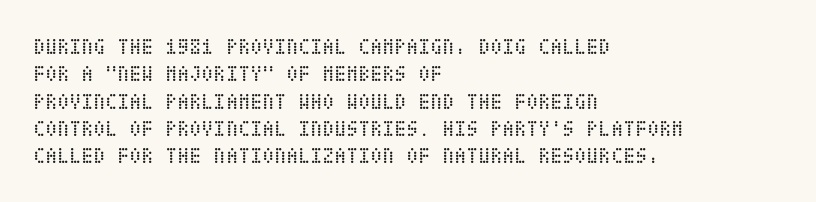
{"italic": "no", "bold": "no", "underline": "no", "align": "left", "line_spacing_ratio": 1.24, "letter_spacing": "normal", "letter_spacing_em": 0.0, "glyph_px": 22}
